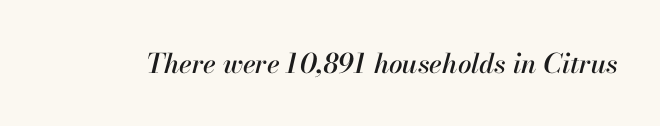
Q: Is the text italic (slanted)? A: Yes, it leans right by about 13 degrees.
Q: Is the text underlined? A: No.
Q: Is the spacing between letters normal or unusually wide? A: Normal.
